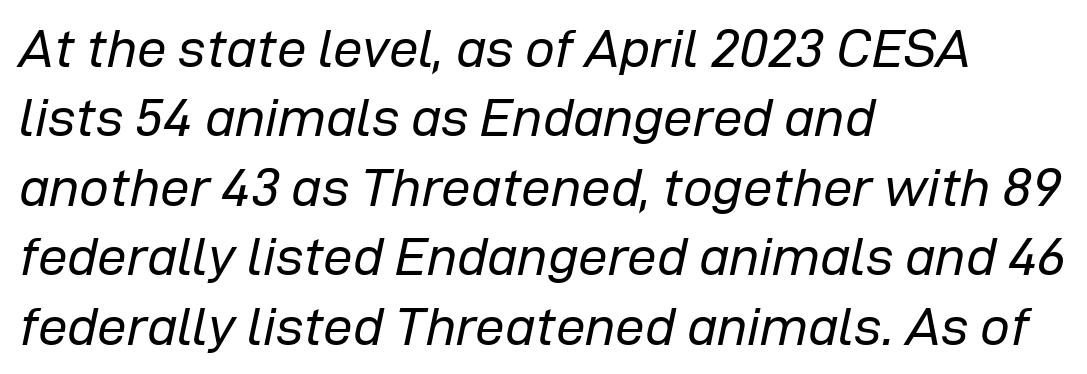
Casual observation: everything's shoved over to the left. Plain, unruled lines of type. There's an unmistakable incline to the writing here. The rendering uses natural spacing where letterforms have individual widths. Glyph-to-glyph distance matches everyday printed text.
